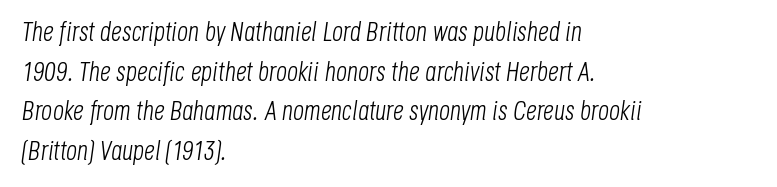
{"italic": "yes", "lean": "right", "slant_degrees": 8, "bold": "no", "underline": "no", "align": "left", "line_spacing": "normal", "line_spacing_ratio": 1.47, "letter_spacing": "normal", "letter_spacing_em": 0.0, "glyph_px": 27}
